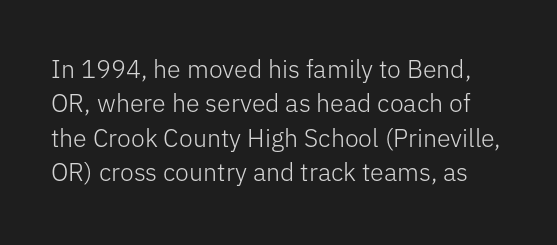
Q: Is the text bold? A: No.
Q: Is the text italic (slanted)? A: No, it is upright.
Q: Is the text underlined? A: No.
Q: Is the spacing between letters normal or unusually wide? A: Normal.
Q: Is the spacing between lines tight, normal or loose? A: Normal.
